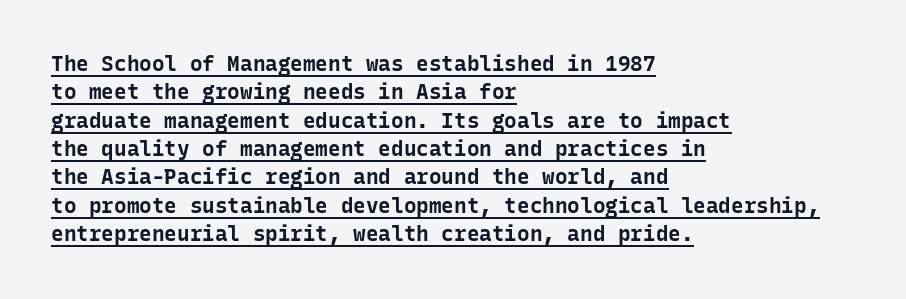
{"italic": "no", "bold": "yes", "underline": "yes", "align": "left", "line_spacing": "normal", "line_spacing_ratio": 1.35, "letter_spacing": "normal", "letter_spacing_em": 0.0, "glyph_px": 21}
